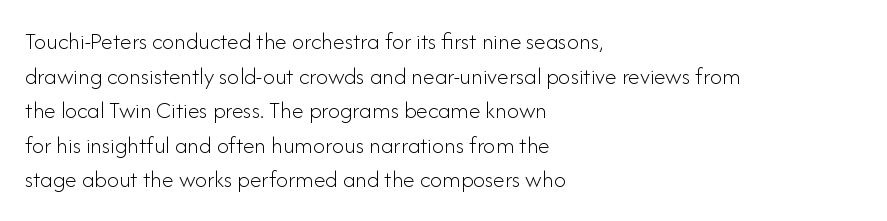
{"italic": "no", "bold": "no", "underline": "no", "align": "left", "line_spacing": "normal", "line_spacing_ratio": 1.44, "letter_spacing": "normal", "letter_spacing_em": 0.0, "glyph_px": 24}
